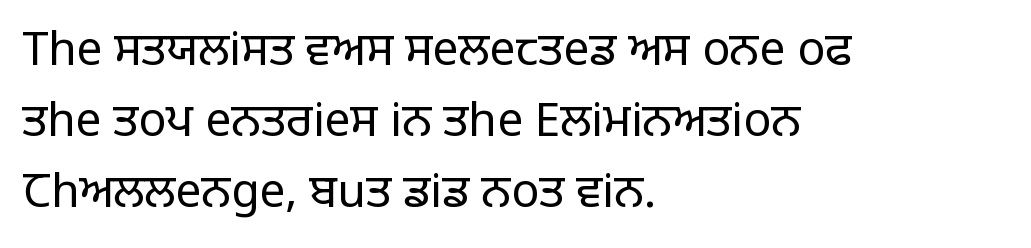
{"serif": "no", "italic": "no", "bold": "no", "weight": "regular", "width": "normal", "stroke_contrast": "low", "x_height": "large", "monospaced": "no", "underline": "no", "align": "left", "line_spacing": "normal", "line_spacing_ratio": 1.54, "letter_spacing": "normal", "letter_spacing_em": 0.0, "glyph_px": 46}
